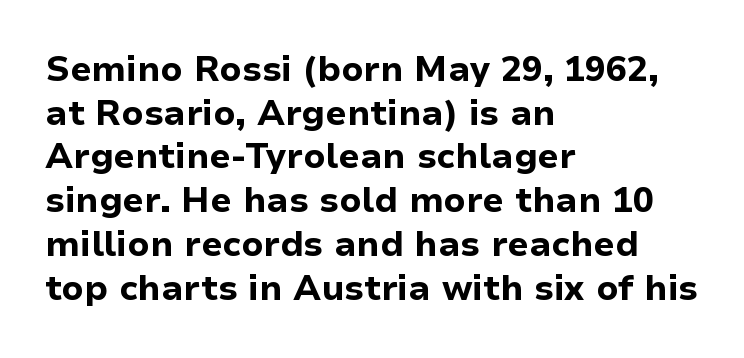
Q: Is the text bold? A: Yes.
Q: Is the text italic (slanted)? A: No, it is upright.
Q: Is the typeface a serif or a sans-serif typeface? A: Sans-serif.
Q: Is the text underlined? A: No.
Q: How is the paragraph aligned? A: Left-aligned.
Q: Is the spacing between letters normal or unusually wide? A: Normal.
Q: Is the spacing between lines tight, normal or loose? A: Normal.
Q: Width (condensed, normal, or wide)? A: Normal.
Q: Stroke contrast? A: Low.
Q: x-height? A: Medium.
Q: Monospaced? A: No.
